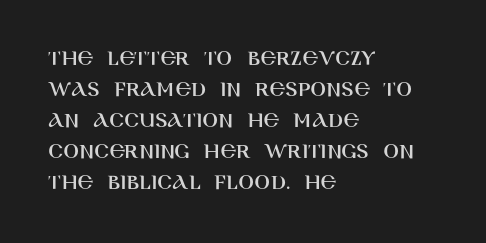
The image shows 23 px text type, upright; set left-aligned, normal line spacing (1.35x), normal letter spacing, not underlined.
